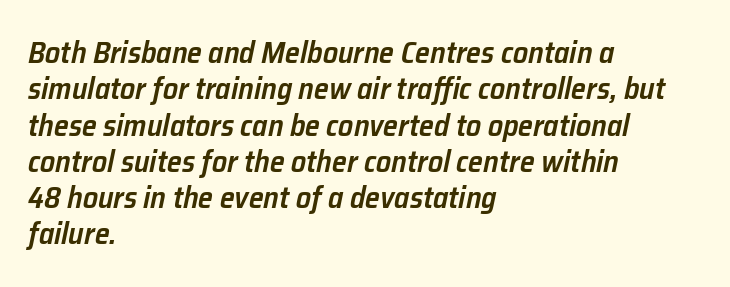
The image shows 30 px semibold type, italic (leaning right); set left-aligned, line spacing 1.21x, normal letter spacing, not underlined; low stroke contrast and a medium x-height.
